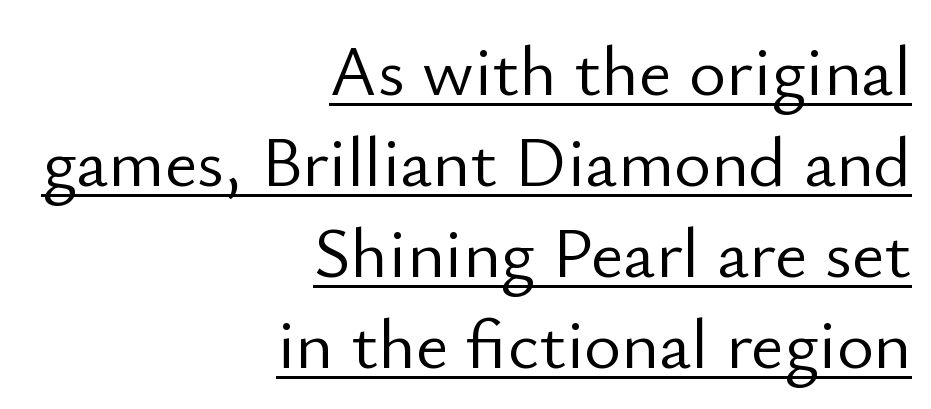
{"serif": "no", "italic": "no", "bold": "no", "weight": "light", "width": "normal", "stroke_contrast": "low", "x_height": "small", "monospaced": "no", "underline": "yes", "align": "right", "line_spacing": "normal", "line_spacing_ratio": 1.28, "letter_spacing": "normal", "letter_spacing_em": 0.0, "glyph_px": 71}
